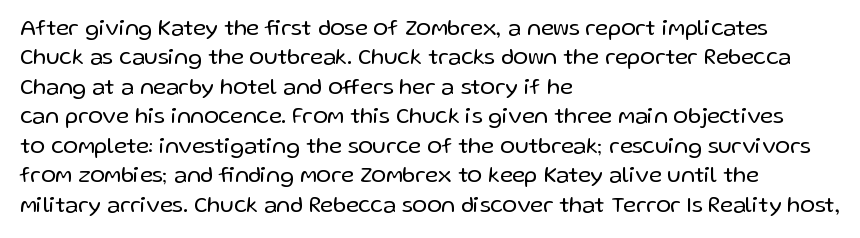
{"italic": "no", "bold": "no", "underline": "no", "align": "left", "line_spacing": "normal", "line_spacing_ratio": 1.34, "letter_spacing": "normal", "letter_spacing_em": 0.0, "glyph_px": 22}
